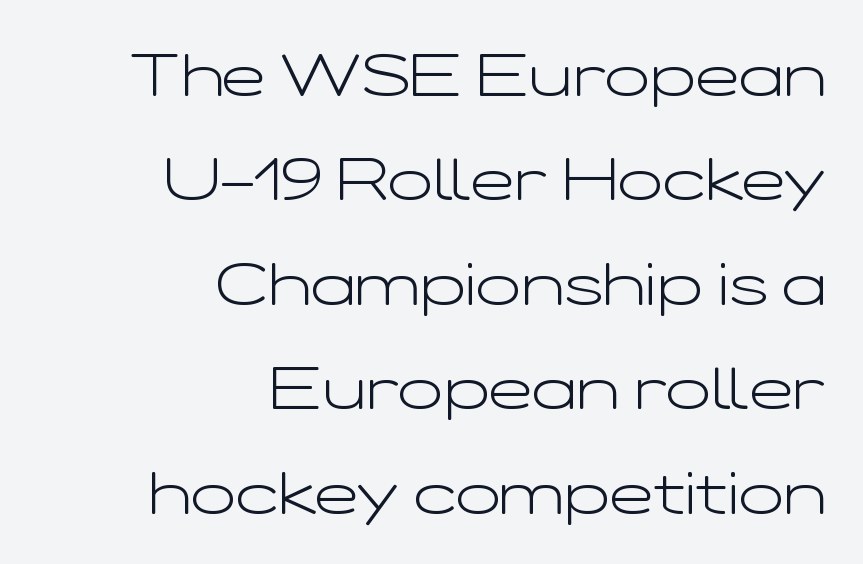
{"serif": "no", "italic": "no", "bold": "no", "weight": "light", "width": "wide", "stroke_contrast": "low", "x_height": "medium", "monospaced": "no", "underline": "no", "align": "right", "line_spacing_ratio": 1.77, "letter_spacing": "normal", "letter_spacing_em": 0.0, "glyph_px": 59}
